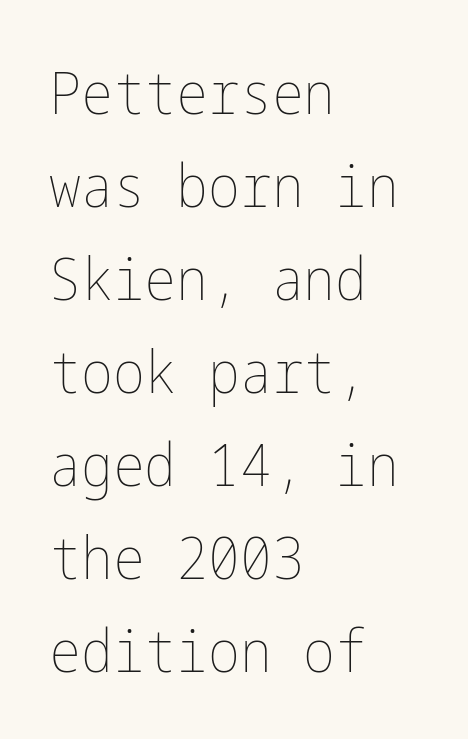
Glance below the letters and you will spot only blank space. These lines keep a tight, regular rhythm from letter to letter. Line beginnings align vertically; line endings do not. Nothing heavy about these letters — not bold at all. A roman cut, with each character standing at attention.
